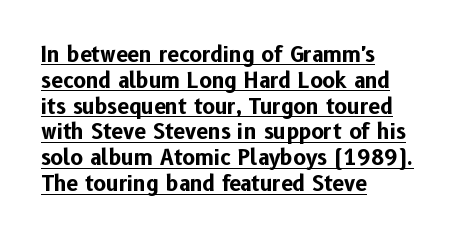
The image shows 21 px bold type, upright; set left-aligned, line spacing 1.23x, normal letter spacing, underlined.
